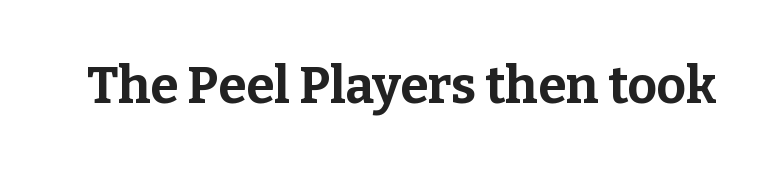
A typesetter would call this proportional, since set widths differ per character. Style check: upright. The area under the type is left untouched. Short note: letters normally spaced. The text was rendered using a seriffed face with decorative stroke endings. A dark, heavy texture on the line: the type is bold.
